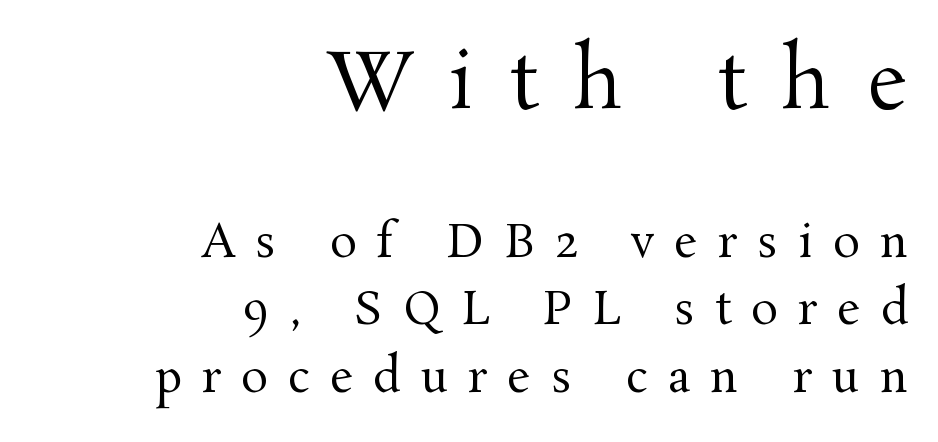
Notice how the stems are strictly vertical — no italics here. In this sample the first text group is rendered at the bigger scale. Leading matches the norm, producing a regular column. Serifs: yes, visible at the terminals of the letterforms. No chunkiness to these letters — they're not bold.
